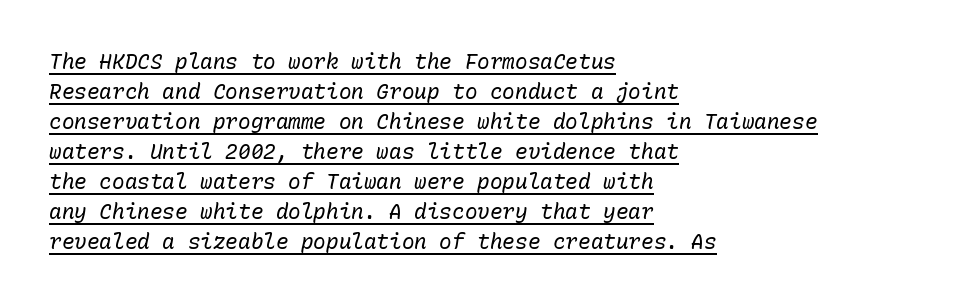
Q: Is the text bold? A: No.
Q: Is the text italic (slanted)? A: Yes, it leans right by about 10 degrees.
Q: Is the text underlined? A: Yes.
Q: How is the paragraph aligned? A: Left-aligned.
Q: Is the spacing between letters normal or unusually wide? A: Normal.
Q: Is the spacing between lines tight, normal or loose? A: Normal.
